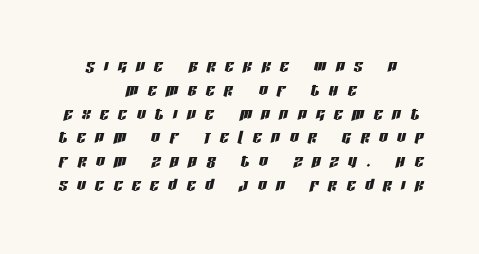
Compared with typical body copy, the letter spacing here is much looser. Casual observation: everything's sitting right in the middle. Quick note: interline space is minimal. The rendering applies a slant to the glyphs. Check the space under the baseline: it is left empty.
